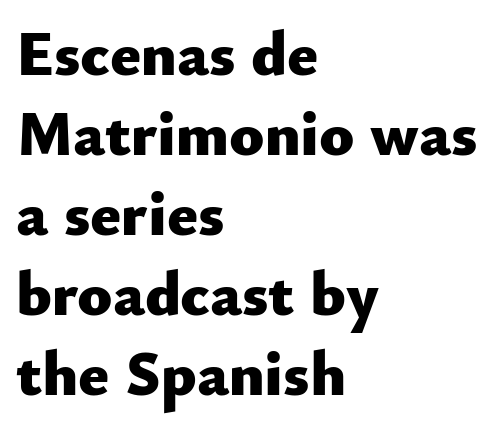
{"serif": "no", "italic": "no", "bold": "yes", "weight": "heavy", "width": "normal", "stroke_contrast": "low", "x_height": "small", "monospaced": "no", "underline": "no", "align": "left", "line_spacing": "normal", "line_spacing_ratio": 1.25, "letter_spacing": "normal", "letter_spacing_em": 0.0, "glyph_px": 64}
